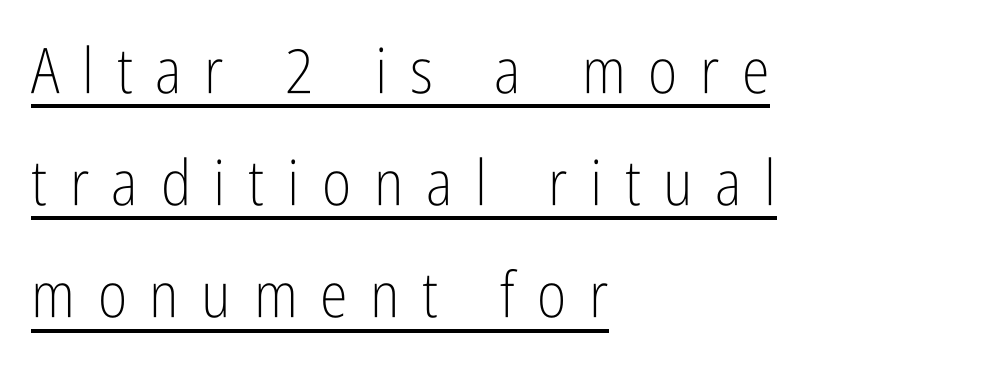
The letters carry no serifs — their stems end cleanly without finishing strokes. The weight tops out at a normal text grade. Does the lettering tilt? It doesn't — this is upright. Is this a fixed-width face? No — the glyphs have proportional, varying widths. Look at the tracking — it's clearly loosened, letters drifting apart.
